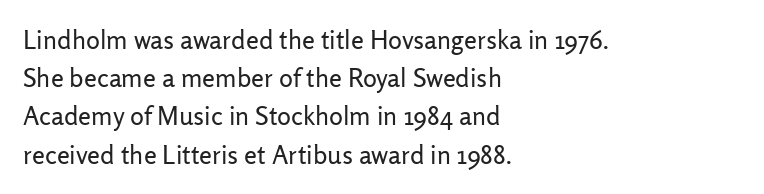
The image shows 26 px text type, upright; set left-aligned, normal line spacing (1.47x), normal letter spacing, not underlined.
